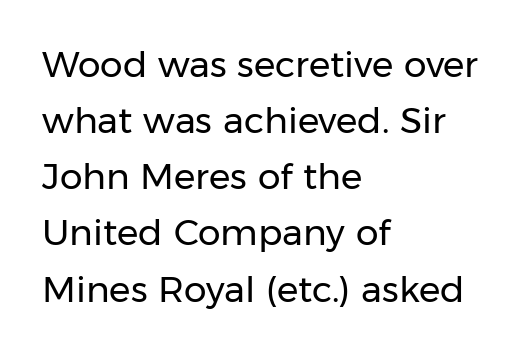
The image shows 36 px regular-weight sans-serif type, upright; set left-aligned, normal line spacing (1.56x), normal letter spacing, not underlined; low stroke contrast and a medium x-height.
